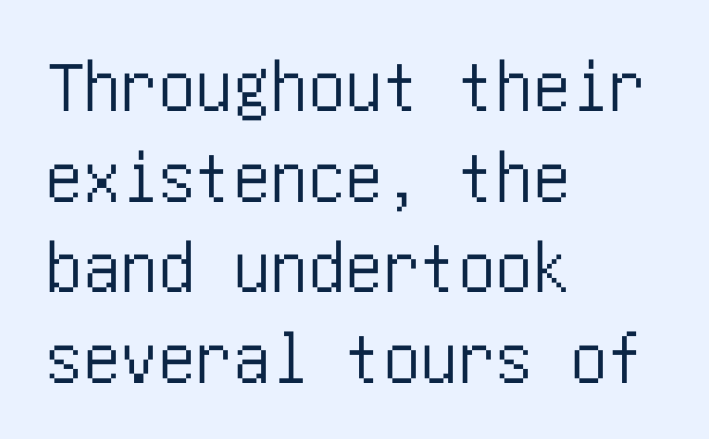
Q: Is the text italic (slanted)? A: No, it is upright.
Q: Is the typeface a serif or a sans-serif typeface? A: Sans-serif.
Q: Is the text underlined? A: No.
Q: How is the paragraph aligned? A: Left-aligned.
Q: Is the spacing between letters normal or unusually wide? A: Normal.
Q: Width (condensed, normal, or wide)? A: Condensed.
Q: Stroke contrast? A: Low.
Q: x-height? A: Large.
